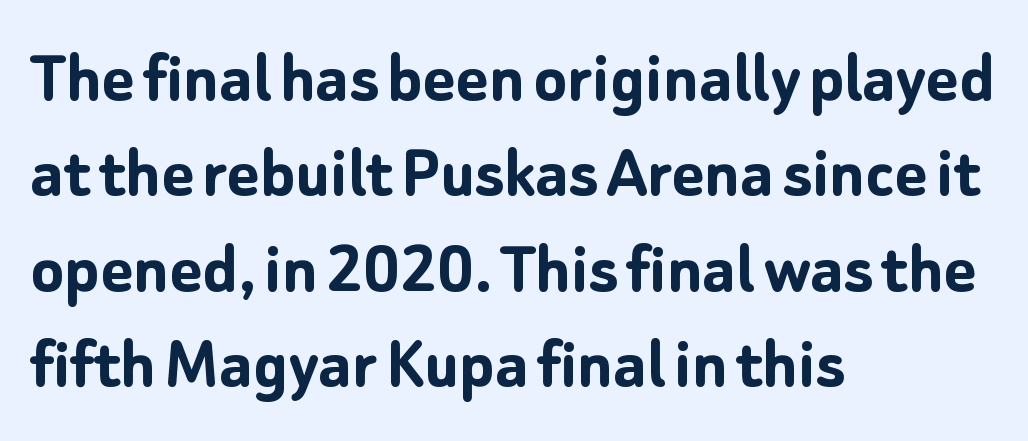
{"serif": "no", "italic": "no", "bold": "yes", "weight": "semibold", "width": "normal", "stroke_contrast": "low", "x_height": "medium", "monospaced": "no", "underline": "no", "align": "left", "line_spacing_ratio": 1.24, "letter_spacing": "normal", "letter_spacing_em": 0.0, "glyph_px": 77}
